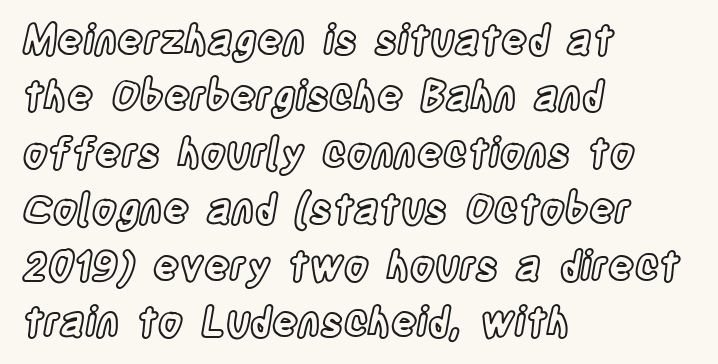
{"width": "condensed", "x_height": "large", "monospaced": "no", "underline": "no", "align": "left", "line_spacing": "normal", "line_spacing_ratio": 1.41, "letter_spacing": "normal", "letter_spacing_em": 0.0, "glyph_px": 40}
